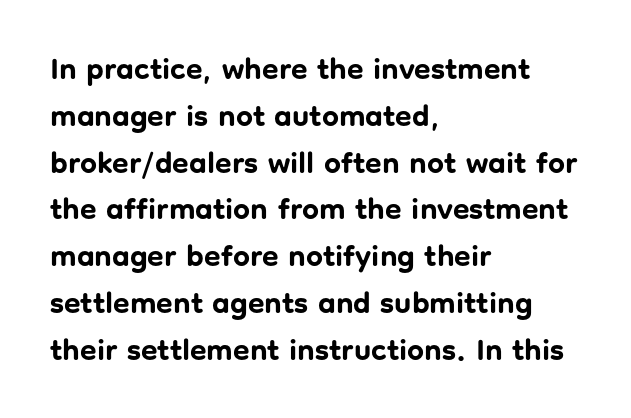
Underlining? Definitely not there. Proportional: the letters do not fall into vertical columns. Typeset ragged right — the left edge is the straight one. These lines keep a tight, regular rhythm from letter to letter. Chunky letters — that's bold for sure. The type family on display is of the sans-serif kind.
